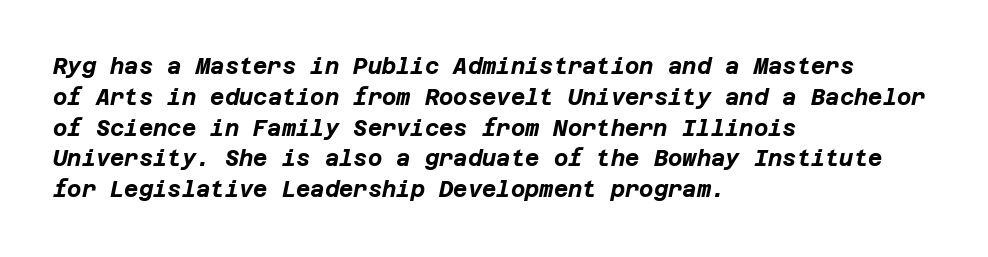
The image shows 22 px bold type, italic (leaning right); set left-aligned, normal line spacing (1.4x), normal letter spacing, not underlined.
